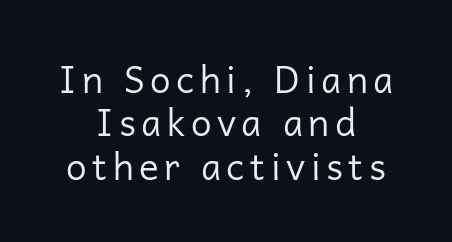
The image shows 37 px regular-weight sans-serif type, upright; set centered, line spacing 1.17x, not underlined; low stroke contrast and a medium x-height.
